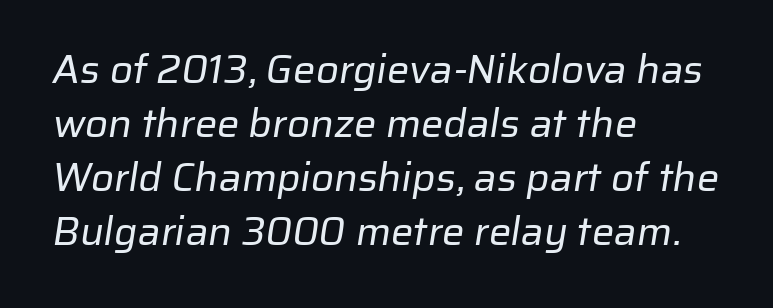
Honestly, the letter spacing is just normal — you wouldn't notice it. The passage shown is typed in a proportional face where columns would drift. The typesetter chose a ragged-right arrangement here. The cut favours lightness, reaching ordinary text weight at its darkest. The space between consecutive lines is moderate. Underline: absent.
